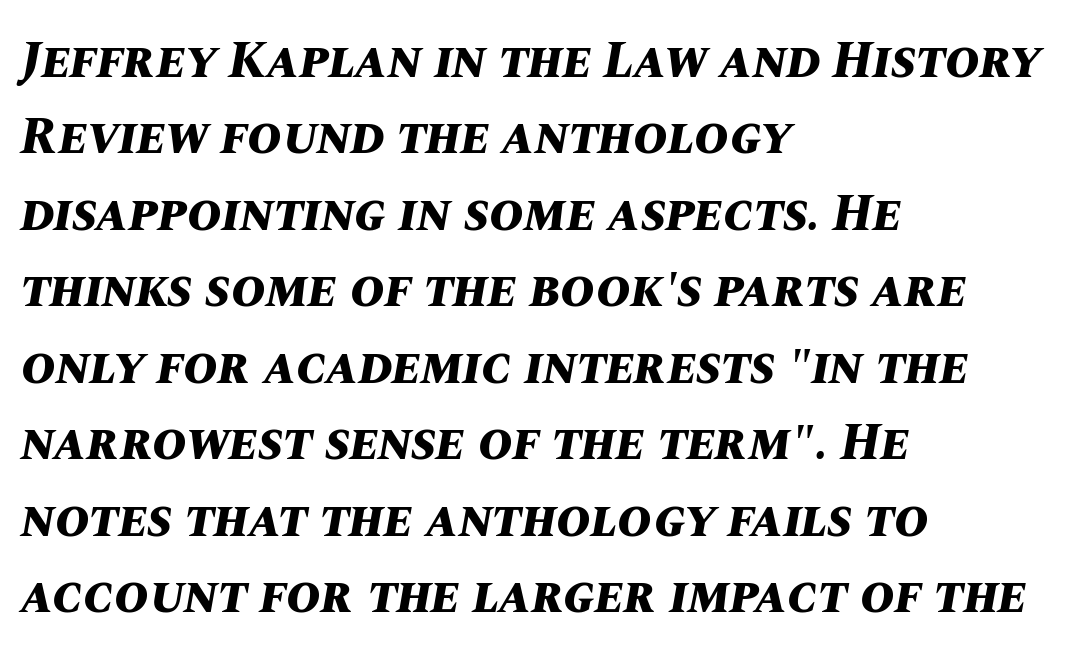
Q: Is the text bold? A: Yes.
Q: Is the text italic (slanted)? A: Yes, it leans right by about 10 degrees.
Q: Is the text underlined? A: No.
Q: How is the paragraph aligned? A: Left-aligned.
Q: Is the spacing between letters normal or unusually wide? A: Normal.
Q: Is the spacing between lines tight, normal or loose? A: Normal.
Q: Width (condensed, normal, or wide)? A: Normal.
Q: Stroke contrast? A: Medium.
Q: x-height? A: Large.
Q: Monospaced? A: No.
